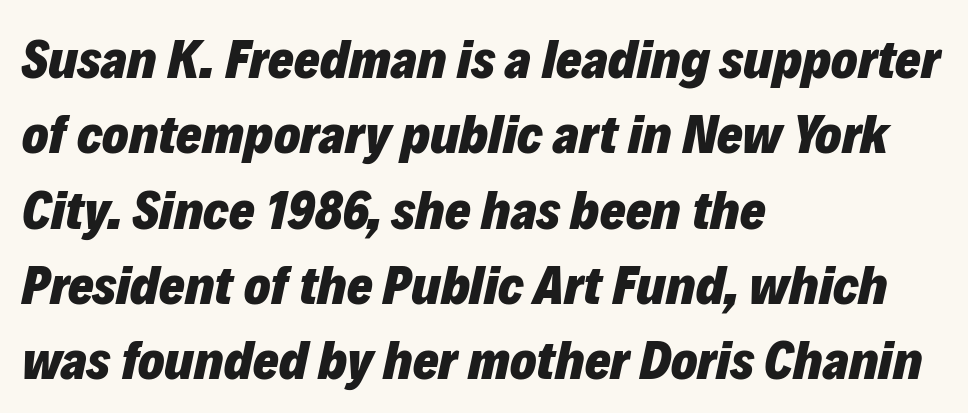
Q: Is the text bold? A: Yes.
Q: Is the text italic (slanted)? A: Yes, it leans right by about 12 degrees.
Q: Is the text underlined? A: No.
Q: How is the paragraph aligned? A: Left-aligned.
Q: Is the spacing between letters normal or unusually wide? A: Normal.
Q: Is the spacing between lines tight, normal or loose? A: Normal.
Q: Width (condensed, normal, or wide)? A: Normal.
Q: Stroke contrast? A: Low.
Q: x-height? A: Medium.
Q: Monospaced? A: No.
